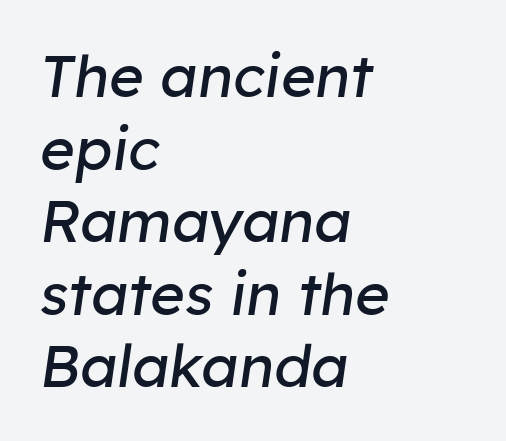
The image shows 59 px regular-weight type, italic (leaning right); set left-aligned, line spacing 1.23x, normal letter spacing, not underlined; low stroke contrast and a medium x-height.
